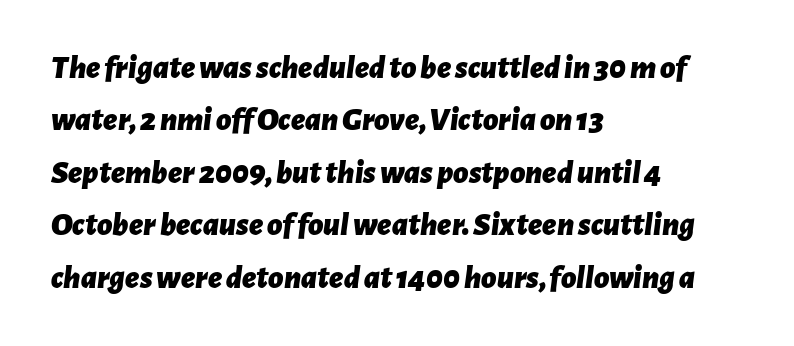
Q: Is the text bold? A: Yes.
Q: Is the text italic (slanted)? A: Yes, it leans right by about 7 degrees.
Q: Is the text underlined? A: No.
Q: How is the paragraph aligned? A: Left-aligned.
Q: Is the spacing between letters normal or unusually wide? A: Normal.
Q: Is the spacing between lines tight, normal or loose? A: Normal.
Q: Width (condensed, normal, or wide)? A: Normal.
Q: Stroke contrast? A: Low.
Q: x-height? A: Medium.
Q: Monospaced? A: No.
